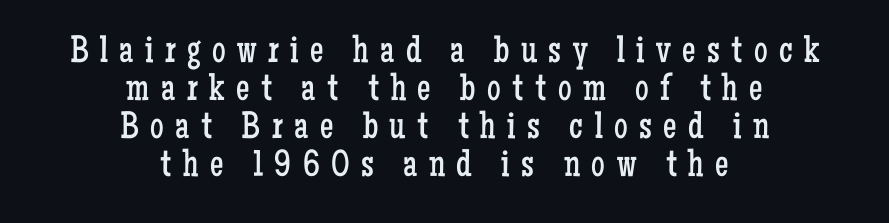
The characters are drawn with everyday or finer stroke widths. Beneath every word, the page is bare. Is this a fixed-width face? No — the glyphs have proportional, varying widths. In terms of letterform style, serifs are clearly present. Successive baselines arrive quickly, one right under another.
